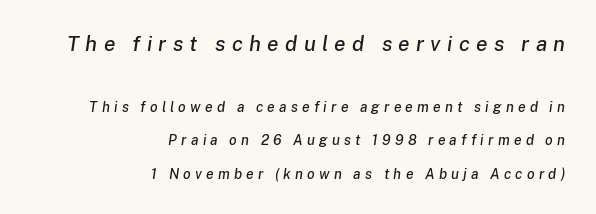
The image shows 21 px text type, italic (leaning right); set right-aligned, loose line spacing (2.39x), unusually wide letter spacing (+0.3 em), not underlined; the first (top) block is 1.5x larger.
